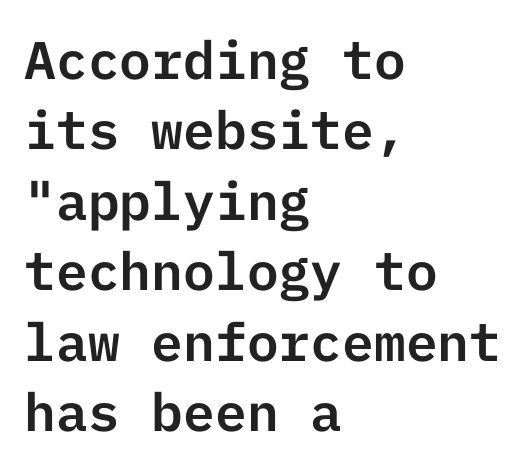
The image shows 53 px sans-serif type, upright; set left-aligned, normal line spacing (1.33x), normal letter spacing, not underlined; low stroke contrast and a medium x-height.
